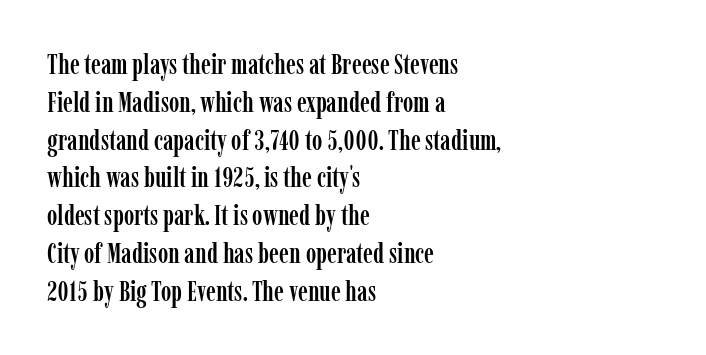
The image shows 28 px condensed serif type, upright; set left-aligned, normal line spacing (1.35x), normal letter spacing, not underlined; low stroke contrast and a medium x-height.
